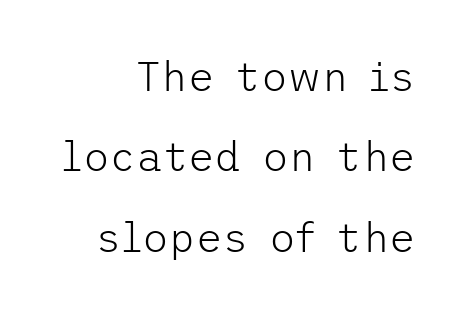
Q: Is the text bold? A: No.
Q: Is the text italic (slanted)? A: No, it is upright.
Q: Is the typeface a serif or a sans-serif typeface? A: Sans-serif.
Q: Is the text underlined? A: No.
Q: How is the paragraph aligned? A: Right-aligned.
Q: Is the spacing between letters normal or unusually wide? A: Normal.
Q: Is the spacing between lines tight, normal or loose? A: Loose.
Q: Width (condensed, normal, or wide)? A: Normal.
Q: Stroke contrast? A: Low.
Q: x-height? A: Medium.
